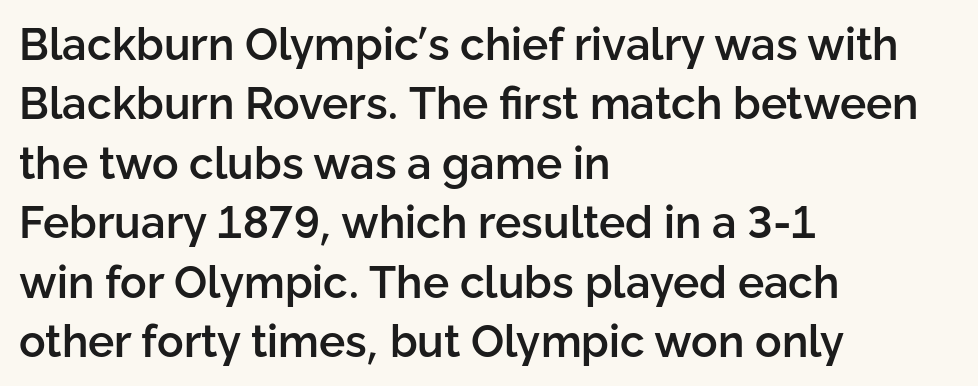
The image shows 44 px semibold sans-serif type, upright; set left-aligned, normal line spacing (1.35x), normal letter spacing, not underlined; low stroke contrast and a medium x-height.
